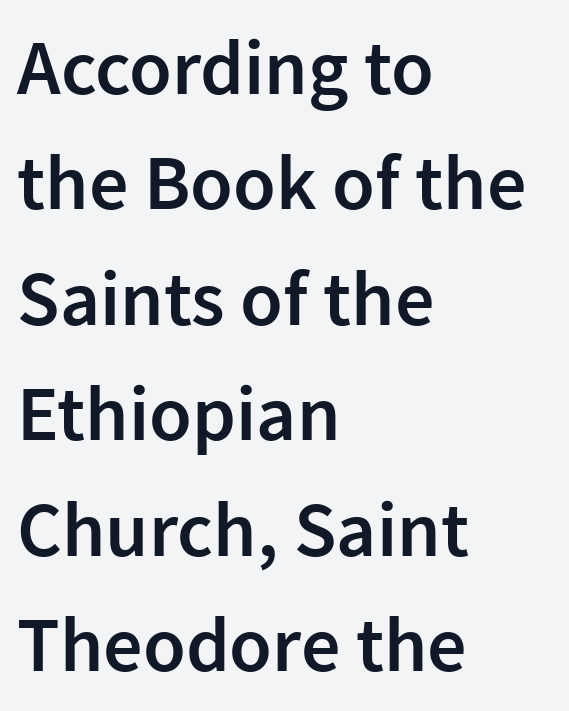
Q: Is the text bold? A: Semi-bold.
Q: Is the text italic (slanted)? A: No, it is upright.
Q: Is the typeface a serif or a sans-serif typeface? A: Sans-serif.
Q: Is the text underlined? A: No.
Q: How is the paragraph aligned? A: Left-aligned.
Q: Is the spacing between letters normal or unusually wide? A: Normal.
Q: Is the spacing between lines tight, normal or loose? A: Normal.
Q: Width (condensed, normal, or wide)? A: Normal.
Q: Stroke contrast? A: Low.
Q: x-height? A: Medium.
Q: Monospaced? A: No.
